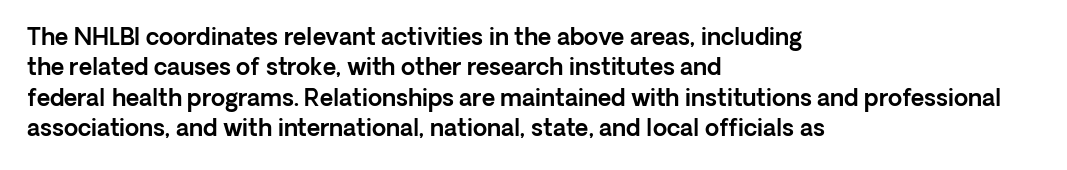
Q: Is the text italic (slanted)? A: No, it is upright.
Q: Is the text underlined? A: No.
Q: How is the paragraph aligned? A: Left-aligned.
Q: Is the spacing between letters normal or unusually wide? A: Normal.
Q: Is the spacing between lines tight, normal or loose? A: Normal.
